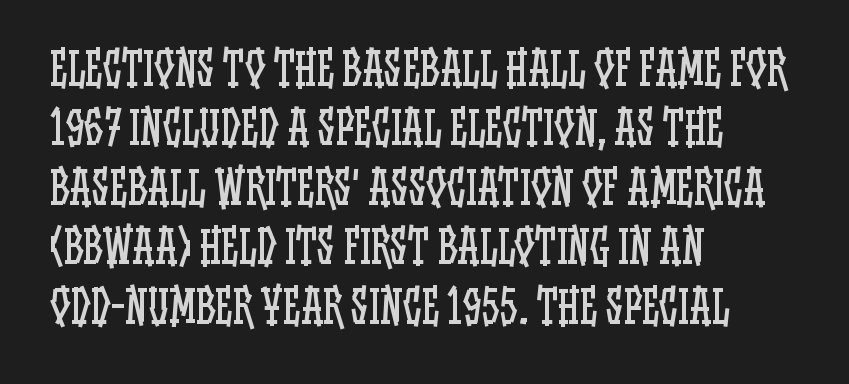
{"italic": "no", "bold": "no", "weight": "regular", "width": "condensed", "stroke_contrast": "low", "x_height": "large", "monospaced": "no", "underline": "no", "align": "left", "line_spacing": "normal", "line_spacing_ratio": 1.32, "letter_spacing": "normal", "letter_spacing_em": 0.0, "glyph_px": 45}
